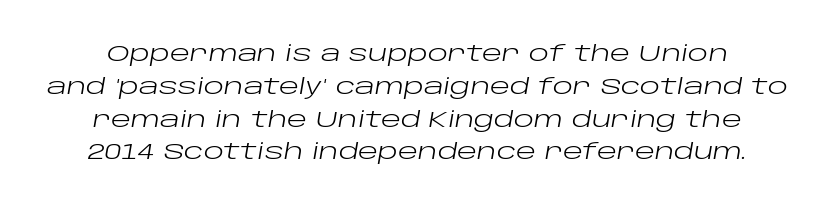
The cut favours lightness, reaching ordinary text weight at its darkest. Quick note: interline space is typical. Check under the words: just untouched page. Compared with typical body copy, the letter spacing here is the same. Designer's note — italics engaged.
